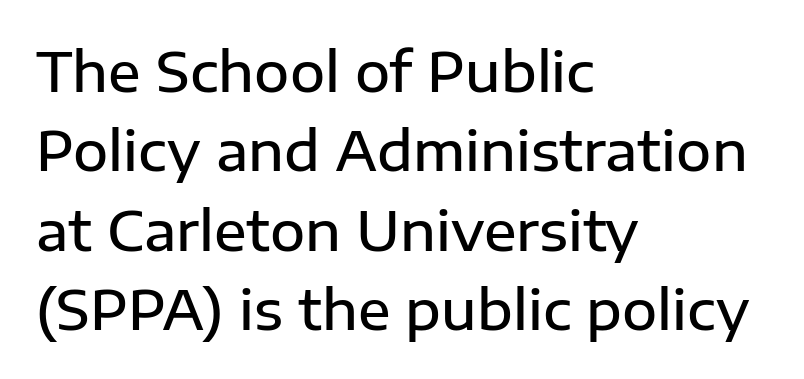
The image shows 54 px semibold sans-serif type, upright; set left-aligned, normal line spacing (1.47x), normal letter spacing, not underlined; low stroke contrast and a medium x-height.
